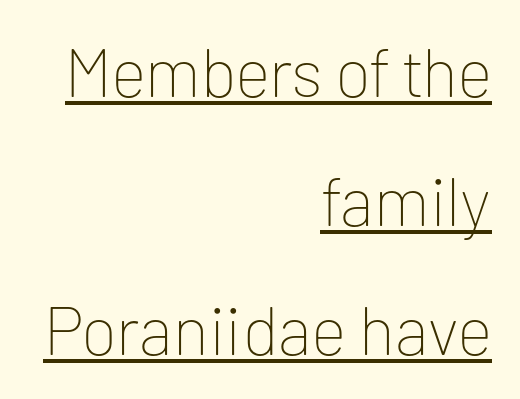
Q: Is the text bold? A: No.
Q: Is the text italic (slanted)? A: No, it is upright.
Q: Is the typeface a serif or a sans-serif typeface? A: Sans-serif.
Q: Is the text underlined? A: Yes.
Q: How is the paragraph aligned? A: Right-aligned.
Q: Is the spacing between letters normal or unusually wide? A: Normal.
Q: Is the spacing between lines tight, normal or loose? A: Loose.
Q: Width (condensed, normal, or wide)? A: Normal.
Q: Stroke contrast? A: Low.
Q: x-height? A: Medium.
Q: Monospaced? A: No.
